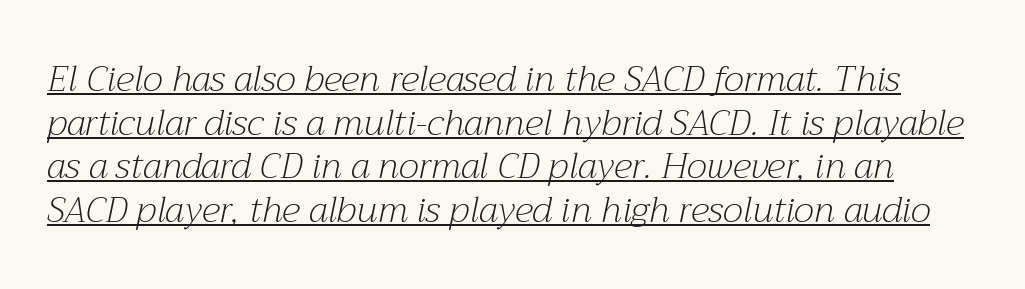
{"serif": "yes", "italic": "yes", "lean": "right", "slant_degrees": 12, "bold": "no", "weight": "light", "width": "normal", "stroke_contrast": "medium", "x_height": "medium", "monospaced": "no", "underline": "yes", "line_spacing_ratio": 1.21, "letter_spacing": "normal", "letter_spacing_em": 0.0, "glyph_px": 36}
